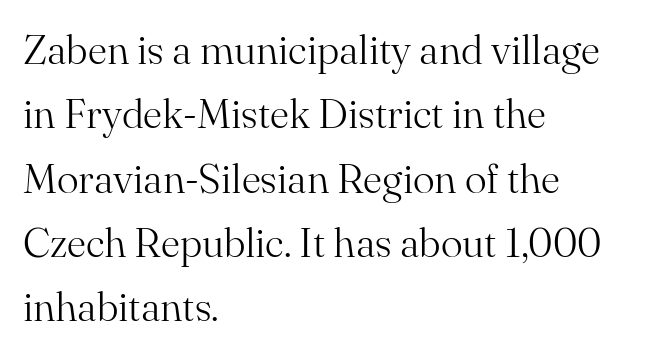
{"serif": "yes", "italic": "no", "bold": "no", "weight": "light", "width": "normal", "stroke_contrast": "medium", "x_height": "small", "monospaced": "no", "underline": "no", "align": "left", "line_spacing": "normal", "line_spacing_ratio": 1.57, "letter_spacing": "normal", "letter_spacing_em": 0.0, "glyph_px": 41}
